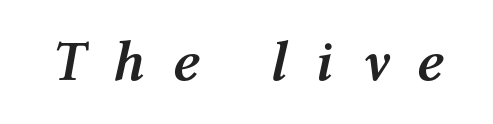
Q: Is the text bold? A: Yes.
Q: Is the text italic (slanted)? A: Yes, it leans right by about 12 degrees.
Q: Is the text underlined? A: No.
Q: Is the spacing between letters normal or unusually wide? A: Unusually wide.
Q: Width (condensed, normal, or wide)? A: Normal.
Q: Stroke contrast? A: Medium.
Q: x-height? A: Medium.
Q: Monospaced? A: No.
